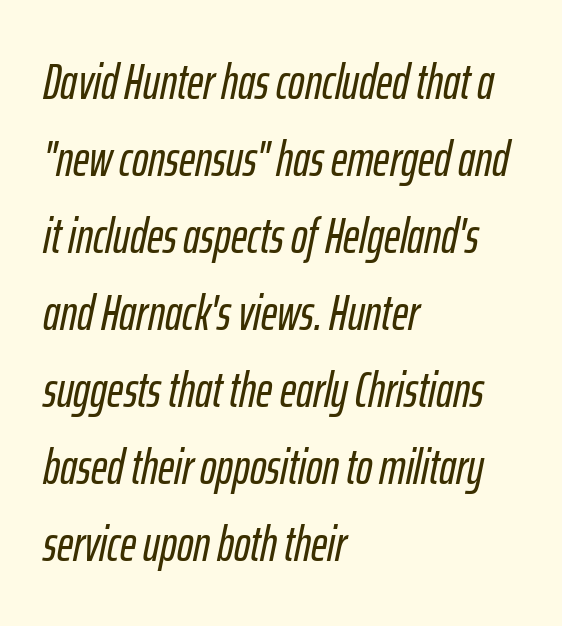
The image shows 49 px condensed type, italic (leaning right); set left-aligned, normal line spacing (1.57x), normal letter spacing, not underlined; low stroke contrast and a medium x-height.
